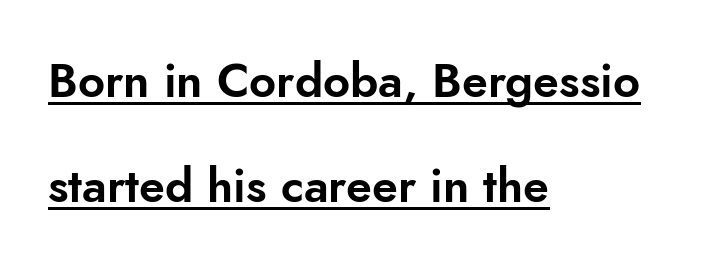
The passage is arranged the way most books set body copy — flush left. Think of a printed novel: that variable character pitch is what you see here. No feet cap the strokes, marking this as sans-serif type. Short note: letters normally spaced.
